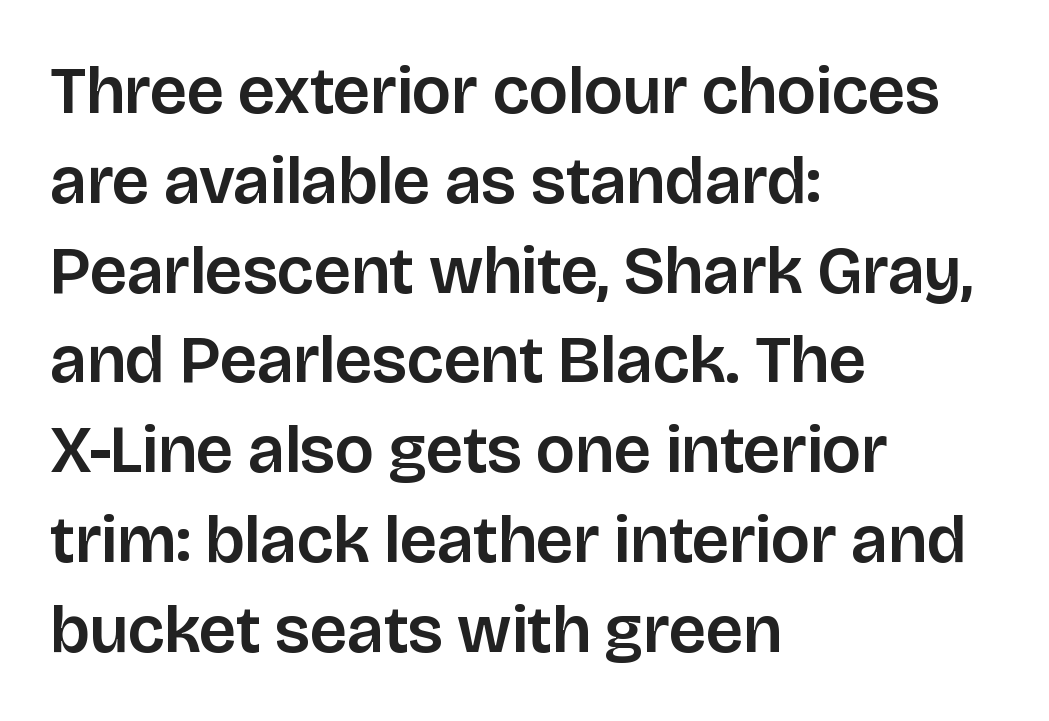
Q: Is the text italic (slanted)? A: No, it is upright.
Q: Is the typeface a serif or a sans-serif typeface? A: Sans-serif.
Q: Is the text underlined? A: No.
Q: How is the paragraph aligned? A: Left-aligned.
Q: Is the spacing between letters normal or unusually wide? A: Normal.
Q: Is the spacing between lines tight, normal or loose? A: Normal.
Q: Width (condensed, normal, or wide)? A: Normal.
Q: Stroke contrast? A: Low.
Q: x-height? A: Large.
Q: Monospaced? A: No.
